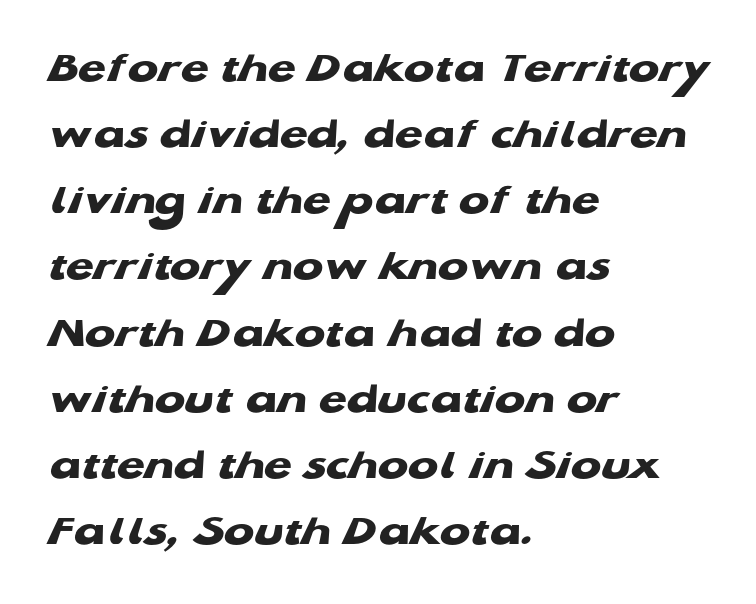
Q: Is the text bold? A: Yes.
Q: Is the typeface a serif or a sans-serif typeface? A: Sans-serif.
Q: Is the text underlined? A: No.
Q: How is the paragraph aligned? A: Left-aligned.
Q: Is the spacing between letters normal or unusually wide? A: Normal.
Q: Is the spacing between lines tight, normal or loose? A: Normal.
Q: Width (condensed, normal, or wide)? A: Wide.
Q: Stroke contrast? A: Low.
Q: x-height? A: Medium.
Q: Monospaced? A: No.
